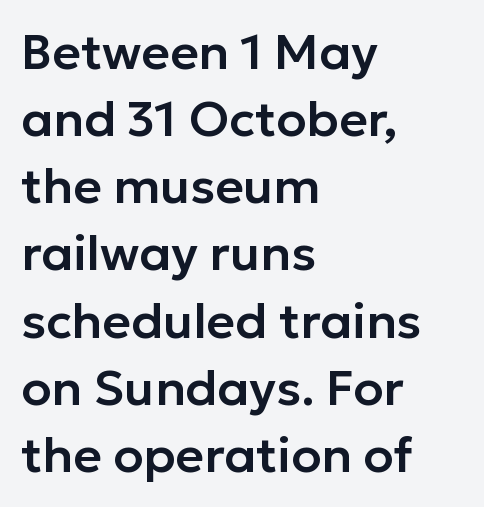
Q: Is the text italic (slanted)? A: No, it is upright.
Q: Is the typeface a serif or a sans-serif typeface? A: Sans-serif.
Q: Is the text underlined? A: No.
Q: How is the paragraph aligned? A: Left-aligned.
Q: Is the spacing between letters normal or unusually wide? A: Normal.
Q: Is the spacing between lines tight, normal or loose? A: Normal.
Q: Width (condensed, normal, or wide)? A: Normal.
Q: Stroke contrast? A: Low.
Q: x-height? A: Medium.
Q: Monospaced? A: No.
